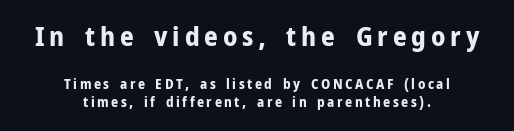
The first block has been scaled up relative to the second. The designer left line spacing at the default. The zone under the glyphs is completely vacant. Leftover space on each line is divided equally before and after the words. When letters stand straight like this, we call the style roman or upright.
